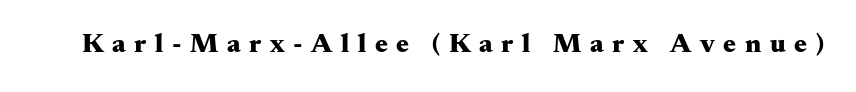
Q: Is the text bold? A: Yes.
Q: Is the text italic (slanted)? A: No, it is upright.
Q: Is the text underlined? A: No.
Q: Is the spacing between letters normal or unusually wide? A: Unusually wide.
